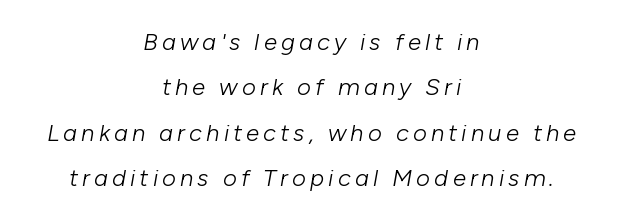
{"italic": "yes", "lean": "right", "slant_degrees": 10, "bold": "no", "underline": "no", "align": "center", "line_spacing_ratio": 1.89, "glyph_px": 24}
